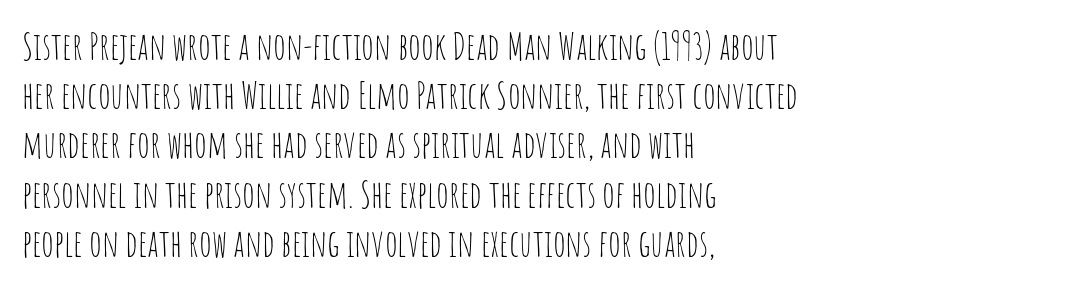
{"serif": "no", "italic": "no", "bold": "no", "weight": "thin", "width": "condensed", "stroke_contrast": "low", "x_height": "large", "monospaced": "no", "underline": "no", "align": "left", "line_spacing": "normal", "line_spacing_ratio": 1.33, "letter_spacing": "normal", "letter_spacing_em": 0.0, "glyph_px": 37}
